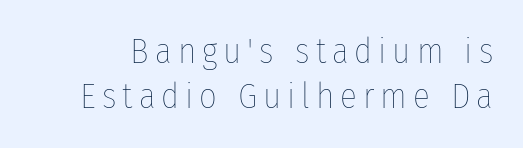
Q: Is the text bold? A: No.
Q: Is the text italic (slanted)? A: No, it is upright.
Q: Is the text underlined? A: No.
Q: Is the spacing between lines tight, normal or loose? A: Normal.
Q: Width (condensed, normal, or wide)? A: Condensed.
Q: Stroke contrast? A: Low.
Q: x-height? A: Medium.
Q: Monospaced? A: No.
